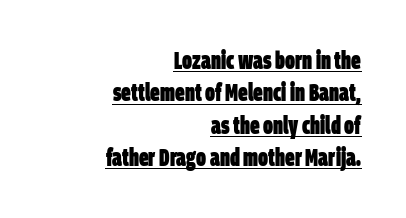
Q: Is the text bold? A: Yes.
Q: Is the text underlined? A: Yes.
Q: How is the paragraph aligned? A: Right-aligned.
Q: Is the spacing between letters normal or unusually wide? A: Normal.
Q: Is the spacing between lines tight, normal or loose? A: Normal.
